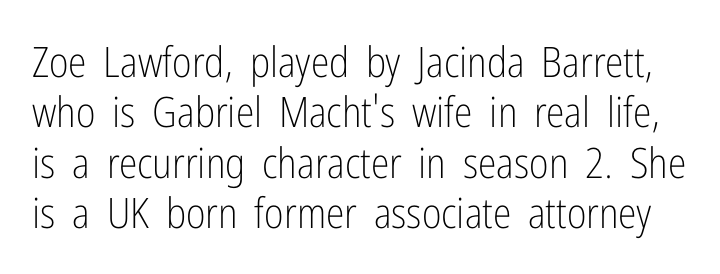
Q: Is the text bold? A: No.
Q: Is the text italic (slanted)? A: No, it is upright.
Q: Is the typeface a serif or a sans-serif typeface? A: Sans-serif.
Q: Is the text underlined? A: No.
Q: Is the spacing between letters normal or unusually wide? A: Normal.
Q: Width (condensed, normal, or wide)? A: Condensed.
Q: Stroke contrast? A: Low.
Q: x-height? A: Medium.
Q: Monospaced? A: No.
